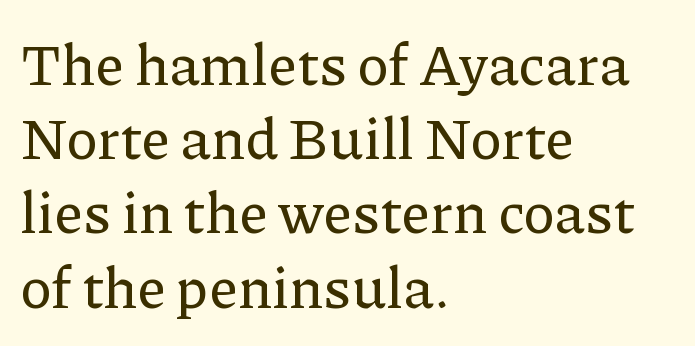
Q: Is the text italic (slanted)? A: No, it is upright.
Q: Is the typeface a serif or a sans-serif typeface? A: Serif.
Q: Is the text underlined? A: No.
Q: How is the paragraph aligned? A: Left-aligned.
Q: Is the spacing between letters normal or unusually wide? A: Normal.
Q: Is the spacing between lines tight, normal or loose? A: Normal.
Q: Width (condensed, normal, or wide)? A: Normal.
Q: Stroke contrast? A: Low.
Q: x-height? A: Medium.
Q: Monospaced? A: No.
